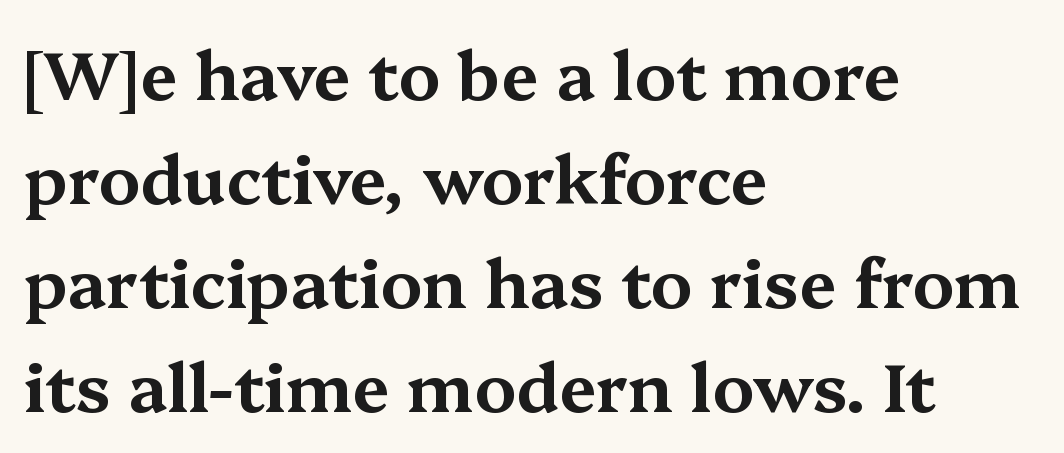
Q: Is the text italic (slanted)? A: No, it is upright.
Q: Is the typeface a serif or a sans-serif typeface? A: Serif.
Q: Is the text underlined? A: No.
Q: How is the paragraph aligned? A: Left-aligned.
Q: Is the spacing between letters normal or unusually wide? A: Normal.
Q: Is the spacing between lines tight, normal or loose? A: Normal.
Q: Width (condensed, normal, or wide)? A: Wide.
Q: Stroke contrast? A: Medium.
Q: x-height? A: Medium.
Q: Monospaced? A: No.
